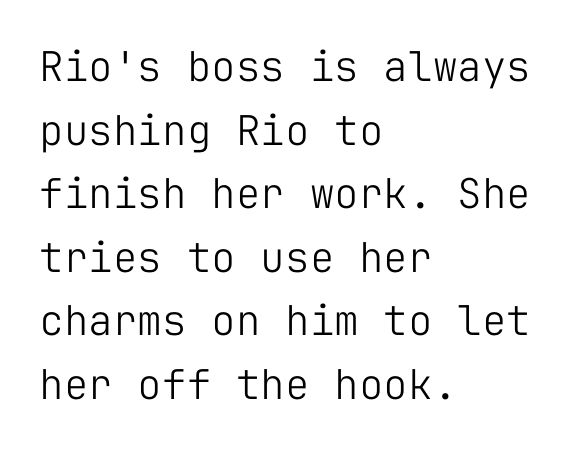
The weight would be labelled regular, book, light, or lighter still. Is there any slant? The stems are plumb. Spacing between characters is what you'd get straight out of the box. Horizontal bands of white between lines are of average thickness. Serifs: no, the terminals of the letterforms are clean. Anything drawn beneath the words? Only blank space.
